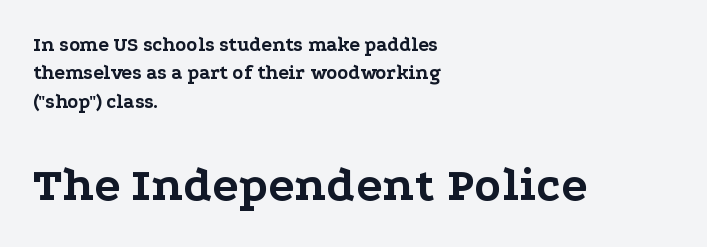
Q: Is the text bold? A: Yes.
Q: Is the text italic (slanted)? A: No, it is upright.
Q: Is the typeface a serif or a sans-serif typeface? A: Serif.
Q: Is the text underlined? A: No.
Q: How is the paragraph aligned? A: Left-aligned.
Q: Is the spacing between letters normal or unusually wide? A: Normal.
Q: Is the spacing between lines tight, normal or loose? A: Normal.
Q: Which block of text is set in a larger size, the first (top) or the second (bottom)? A: The second (bottom) one.
Q: Width (condensed, normal, or wide)? A: Wide.
Q: Stroke contrast? A: Low.
Q: x-height? A: Medium.
Q: Monospaced? A: No.
